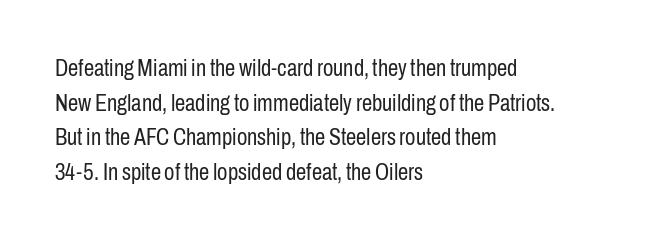
Q: Is the text bold? A: No.
Q: Is the text italic (slanted)? A: No, it is upright.
Q: Is the text underlined? A: No.
Q: How is the paragraph aligned? A: Left-aligned.
Q: Is the spacing between letters normal or unusually wide? A: Normal.
Q: Is the spacing between lines tight, normal or loose? A: Normal.
